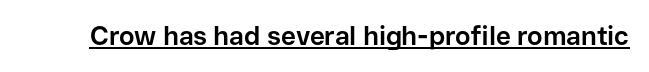
{"italic": "no", "bold": "yes", "underline": "yes", "letter_spacing": "normal", "letter_spacing_em": 0.0, "glyph_px": 26}
